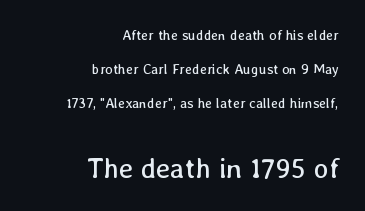
{"italic": "no", "bold": "no", "weight": "regular", "width": "normal", "stroke_contrast": "low", "x_height": "medium", "monospaced": "no", "underline": "no", "align": "right", "line_spacing": "loose", "line_spacing_ratio": 2.44, "letter_spacing": "normal", "letter_spacing_em": 0.0, "larger_block": "second", "size_ratio": 2.0, "glyph_px": 28}
